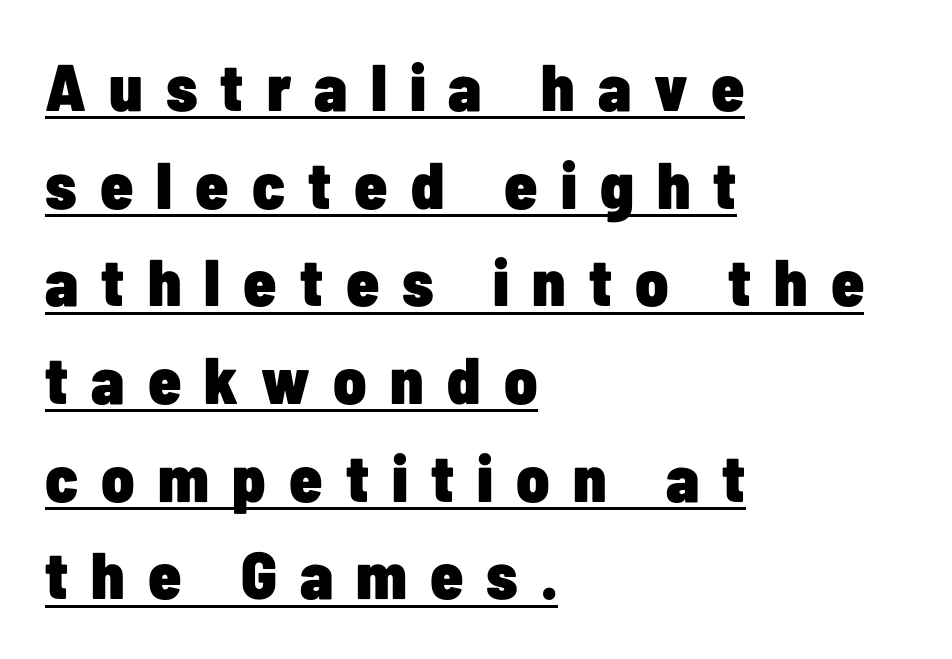
The image shows 66 px heavy, condensed sans-serif type, upright; set left-aligned, normal line spacing (1.48x), unusually wide letter spacing (+0.35 em), underlined; low stroke contrast and a medium x-height.
